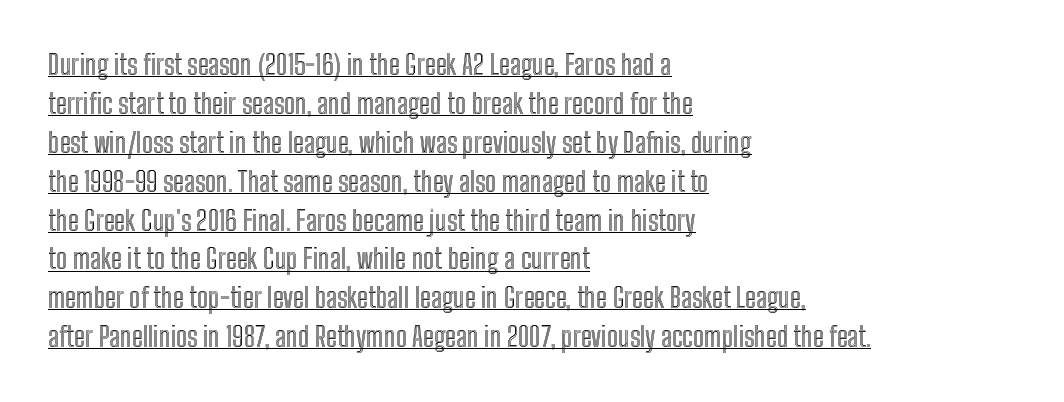
The image shows 27 px text type, upright; set left-aligned, normal line spacing (1.44x), normal letter spacing, underlined.
